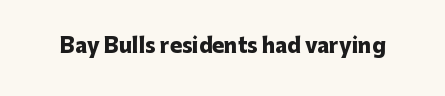
{"italic": "no", "bold": "yes", "underline": "no", "letter_spacing": "normal", "letter_spacing_em": 0.0, "glyph_px": 20}
